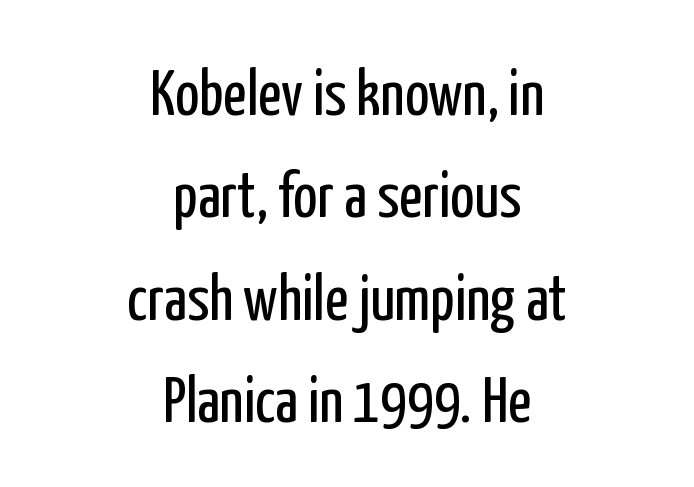
Q: Is the text bold? A: No.
Q: Is the text italic (slanted)? A: No, it is upright.
Q: Is the typeface a serif or a sans-serif typeface? A: Sans-serif.
Q: Is the text underlined? A: No.
Q: How is the paragraph aligned? A: Centered.
Q: Is the spacing between letters normal or unusually wide? A: Normal.
Q: Is the spacing between lines tight, normal or loose? A: Normal.
Q: Width (condensed, normal, or wide)? A: Condensed.
Q: Stroke contrast? A: Low.
Q: x-height? A: Medium.
Q: Monospaced? A: No.
